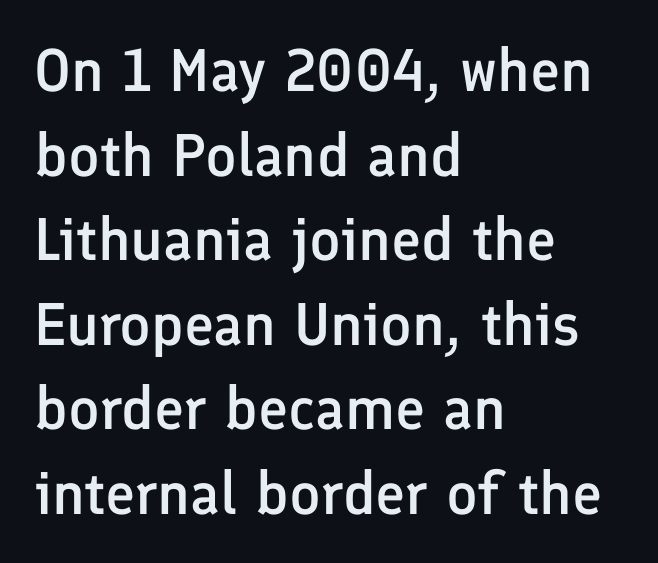
Q: Is the text bold? A: Semi-bold.
Q: Is the text italic (slanted)? A: No, it is upright.
Q: Is the typeface a serif or a sans-serif typeface? A: Sans-serif.
Q: Is the text underlined? A: No.
Q: How is the paragraph aligned? A: Left-aligned.
Q: Is the spacing between letters normal or unusually wide? A: Normal.
Q: Is the spacing between lines tight, normal or loose? A: Normal.
Q: Width (condensed, normal, or wide)? A: Normal.
Q: Stroke contrast? A: Low.
Q: x-height? A: Medium.
Q: Monospaced? A: No.
